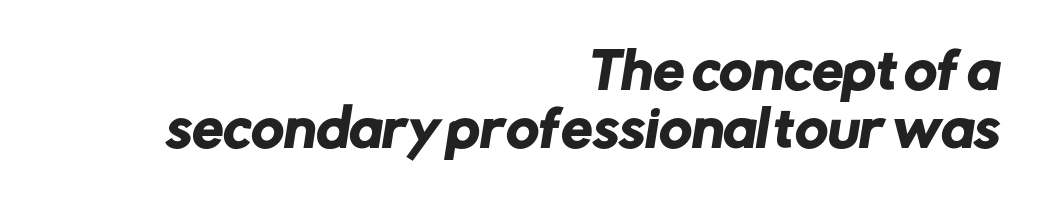
Rule under the text: the space is simply empty. The paragraph shown leans on its right margin. Characters follow at the spacing the type designer built in. This sample uses a sans-serif face. Each letter keeps its own natural width here, so spacing adapts to shape.
